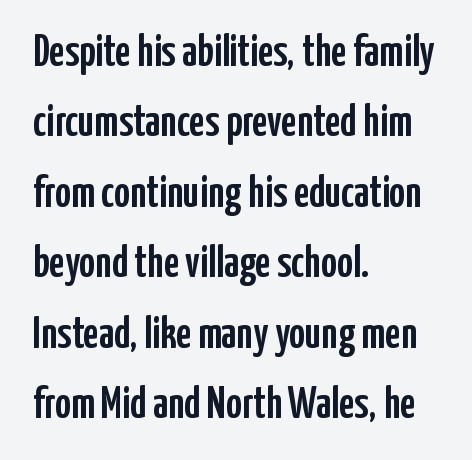
Each line starts at the same left margin while the right side varies. Unlike a traditional serif, this face leaves its strokes unadorned. Line spacing here is normal. Every stem runs plumb, perpendicular to the baseline.
